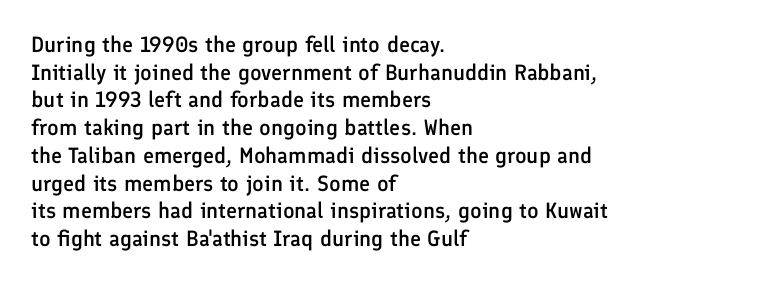
{"italic": "no", "bold": "semi", "underline": "no", "align": "left", "line_spacing": "normal", "line_spacing_ratio": 1.26, "letter_spacing": "normal", "letter_spacing_em": 0.0, "glyph_px": 22}
